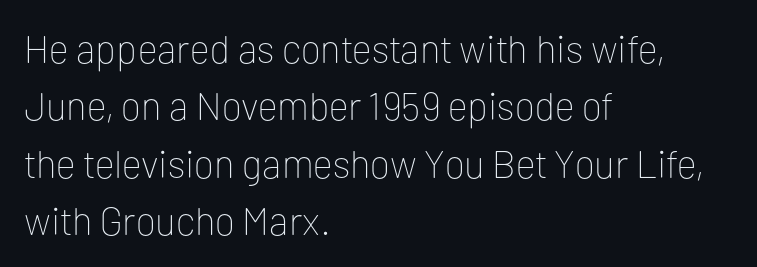
Q: Is the text bold? A: No.
Q: Is the text italic (slanted)? A: No, it is upright.
Q: Is the typeface a serif or a sans-serif typeface? A: Sans-serif.
Q: Is the text underlined? A: No.
Q: How is the paragraph aligned? A: Left-aligned.
Q: Is the spacing between letters normal or unusually wide? A: Normal.
Q: Is the spacing between lines tight, normal or loose? A: Normal.
Q: Width (condensed, normal, or wide)? A: Normal.
Q: Stroke contrast? A: Low.
Q: x-height? A: Medium.
Q: Monospaced? A: No.
